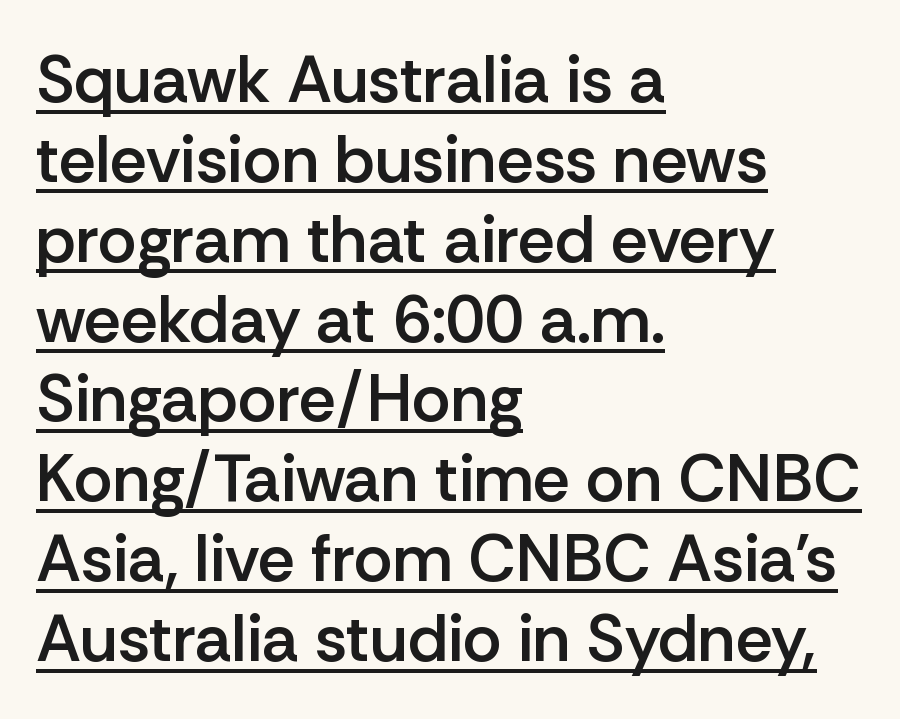
{"serif": "no", "italic": "no", "bold": "semi", "weight": "semibold", "width": "normal", "stroke_contrast": "low", "x_height": "medium", "monospaced": "no", "underline": "yes", "align": "left", "line_spacing_ratio": 1.21, "letter_spacing": "normal", "letter_spacing_em": 0.0, "glyph_px": 66}
